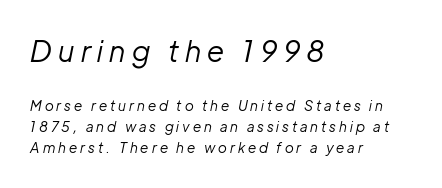
The image shows 29 px regular-weight type, italic (leaning right); set left-aligned, normal line spacing (1.49x), unusually wide letter spacing (+0.22 em), not underlined; the first (top) block is 2.07x larger; low stroke contrast and a medium x-height.
